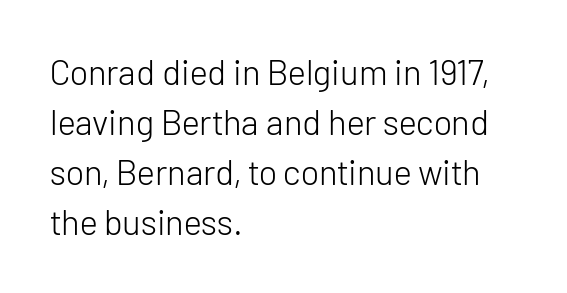
{"serif": "no", "italic": "no", "bold": "no", "weight": "light", "width": "normal", "stroke_contrast": "low", "x_height": "medium", "monospaced": "no", "underline": "no", "align": "left", "line_spacing": "normal", "line_spacing_ratio": 1.43, "letter_spacing": "normal", "letter_spacing_em": 0.0, "glyph_px": 35}
